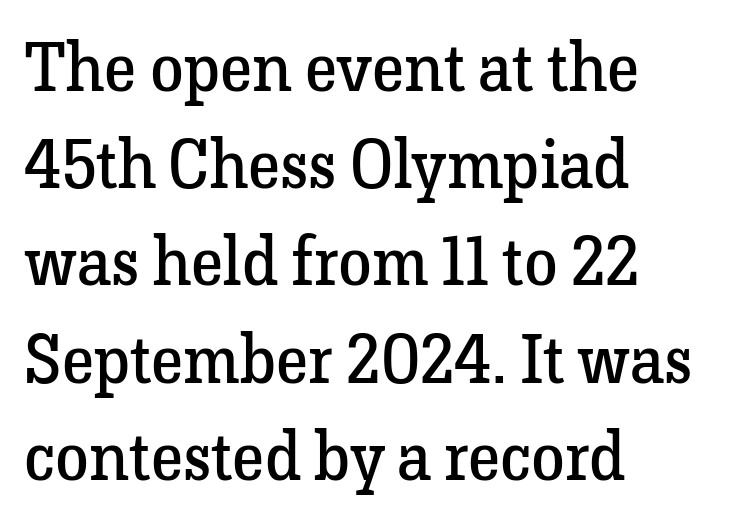
{"serif": "yes", "italic": "no", "bold": "no", "weight": "regular", "width": "normal", "stroke_contrast": "low", "x_height": "medium", "monospaced": "no", "underline": "no", "align": "left", "line_spacing": "normal", "line_spacing_ratio": 1.43, "letter_spacing": "normal", "letter_spacing_em": 0.0, "glyph_px": 68}
